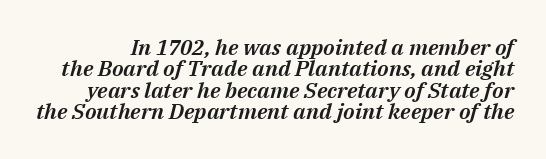
{"italic": "yes", "lean": "right", "slant_degrees": 14, "underline": "no", "line_spacing": "tight", "line_spacing_ratio": 0.97, "letter_spacing": "normal", "letter_spacing_em": 0.0, "glyph_px": 22}
